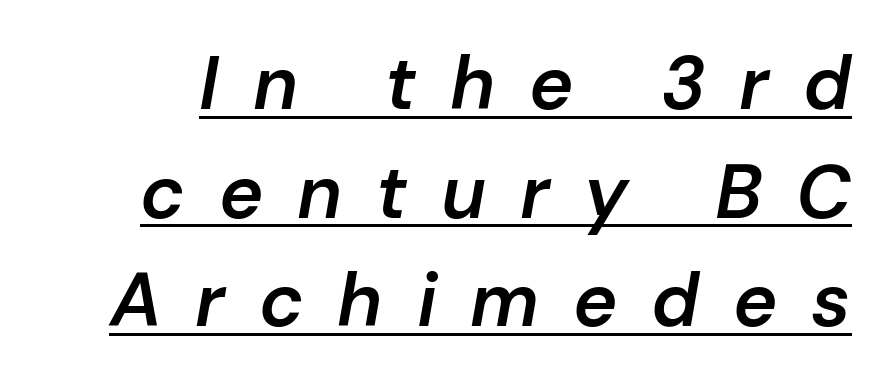
The rendering uses natural spacing where letterforms have individual widths. The face used here has a pronounced slope to its letters. Each line of the rendering has a horizontal stroke beneath the glyphs. Leading matches the norm, producing a regular column.
